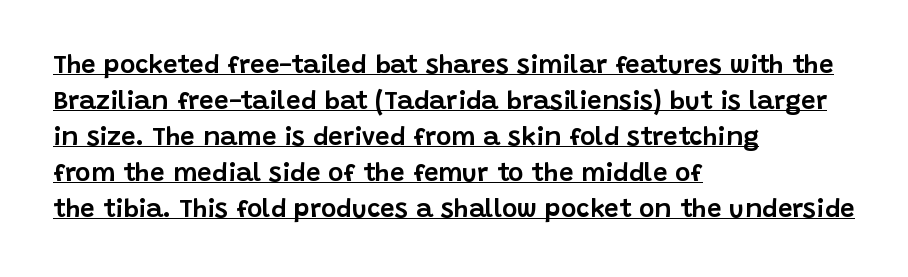
The image shows 26 px text type, upright; set left-aligned, normal line spacing (1.38x), normal letter spacing, underlined.
